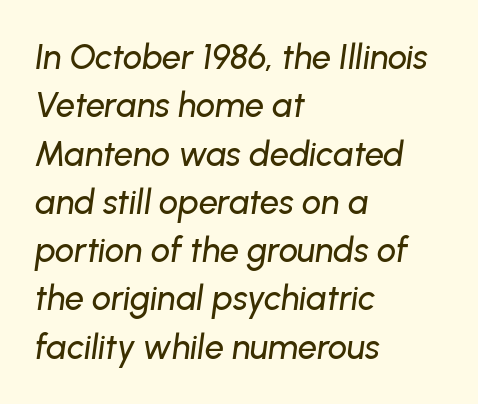
What's the leading like? Ordinary, nothing unusual. Between one letter and the next there's only the usual sliver of space. Every row of glyphs begins at an identical x-position on the left. The font's italic variant was chosen for this text.
